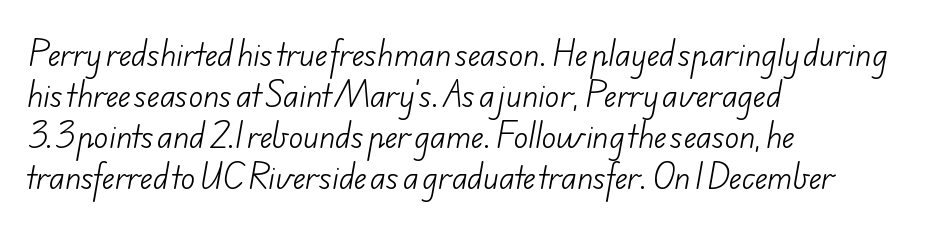
Q: Is the text bold? A: No.
Q: Is the typeface a serif or a sans-serif typeface? A: Sans-serif.
Q: Is the text underlined? A: No.
Q: How is the paragraph aligned? A: Left-aligned.
Q: Is the spacing between letters normal or unusually wide? A: Normal.
Q: Is the spacing between lines tight, normal or loose? A: Normal.
Q: Width (condensed, normal, or wide)? A: Normal.
Q: Stroke contrast? A: Low.
Q: x-height? A: Small.
Q: Monospaced? A: No.
